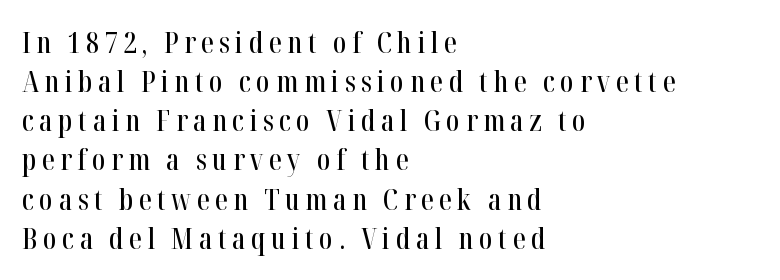
The image shows 29 px condensed serif type, upright; set left-aligned, normal line spacing (1.35x), not underlined; high stroke contrast and a medium x-height.
